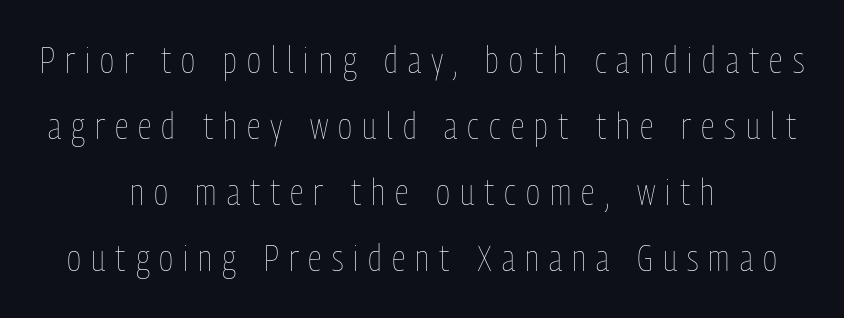
These glyphs show unthickened strokes, regular width or finer. Ordinary non-slanted type is in use. The rendering uses natural spacing where letterforms have individual widths. Letters rest on an invisible, unmarked baseline. These lines have a slow, spaced-out rhythm from letter to letter.
